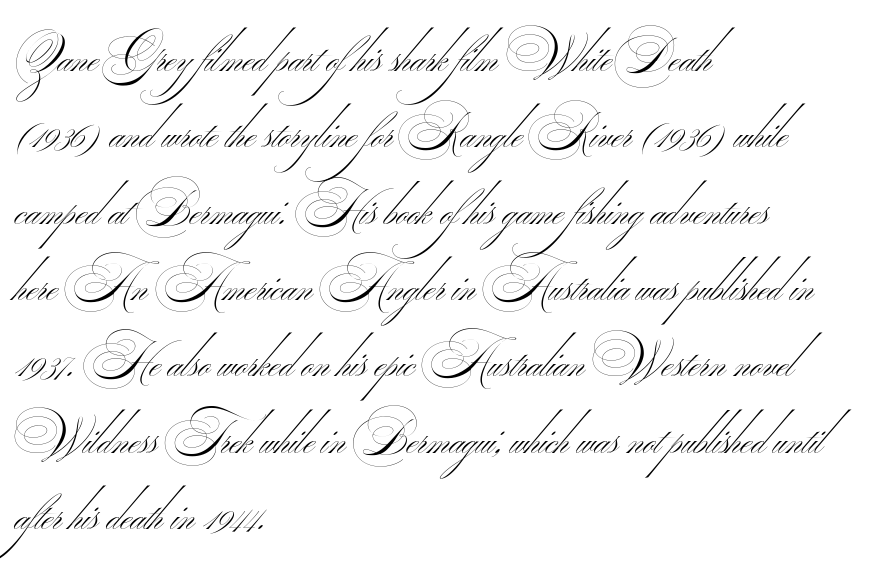
The face used here is rendered with its standard letterfit. Do the characters align in a grid? No, the font is proportional. This sample is left-justified, so line endings fall wherever the words run out. Is there much room between lines? A standard amount, neither cramped nor airy. Each row of text sits above clean, open space.
